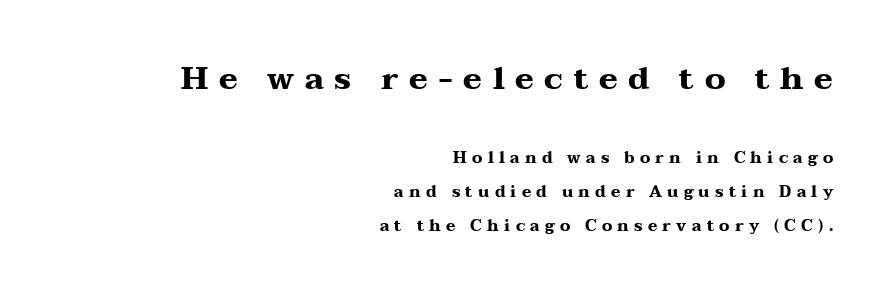
Q: Is the text bold? A: Yes.
Q: Is the text italic (slanted)? A: No, it is upright.
Q: Is the typeface a serif or a sans-serif typeface? A: Serif.
Q: Is the text underlined? A: No.
Q: How is the paragraph aligned? A: Right-aligned.
Q: Is the spacing between letters normal or unusually wide? A: Unusually wide.
Q: Is the spacing between lines tight, normal or loose? A: Loose.
Q: Which block of text is set in a larger size, the first (top) or the second (bottom)? A: The first (top) one.
Q: Width (condensed, normal, or wide)? A: Wide.
Q: Stroke contrast? A: Medium.
Q: x-height? A: Medium.
Q: Monospaced? A: No.
